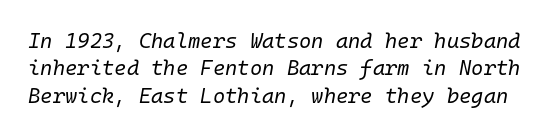
Honestly, there is no underline to notice here at all. The lettering tilts uniformly, giving the passage an italic look. Leading matches the norm, producing a regular column. Nothing heavy about these letters — not bold at all. The gaps between neighbouring characters are ordinary and unremarkable.
